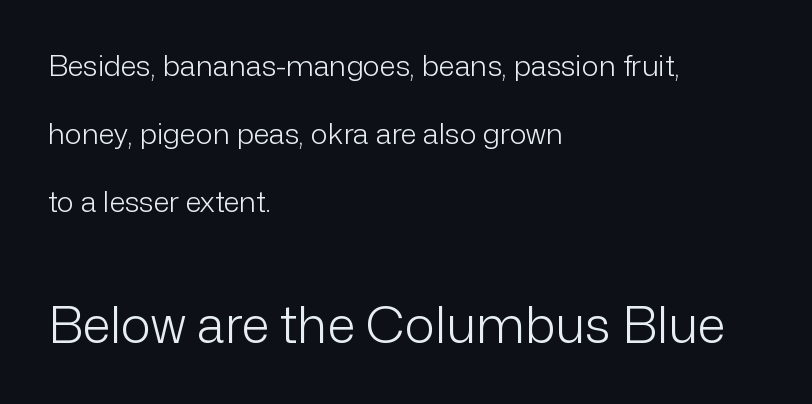
The image shows 51 px light sans-serif type, upright; set left-aligned, loose line spacing (2.35x), normal letter spacing, not underlined; the second (bottom) block is 1.76x larger; low stroke contrast and a medium x-height.
